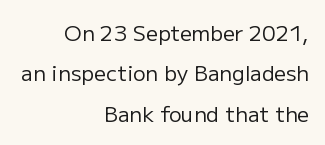
The image shows 21 px text type, upright; set right-aligned, loose line spacing (1.92x), normal letter spacing, not underlined.
